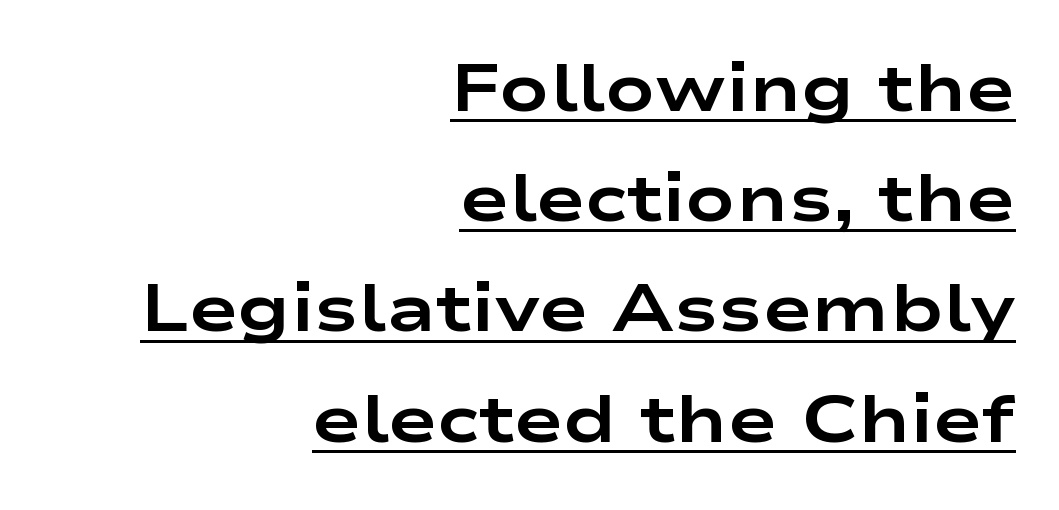
The image shows 66 px bold, wide sans-serif type, upright; set right-aligned, normal line spacing (1.67x), normal letter spacing, underlined; low stroke contrast and a medium x-height.
